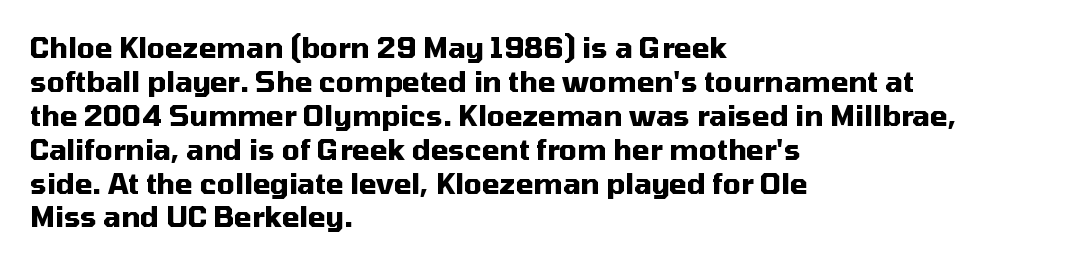
Q: Is the text bold? A: Yes.
Q: Is the text italic (slanted)? A: No, it is upright.
Q: Is the typeface a serif or a sans-serif typeface? A: Sans-serif.
Q: Is the text underlined? A: No.
Q: How is the paragraph aligned? A: Left-aligned.
Q: Is the spacing between letters normal or unusually wide? A: Normal.
Q: Width (condensed, normal, or wide)? A: Normal.
Q: Stroke contrast? A: Medium.
Q: x-height? A: Medium.
Q: Monospaced? A: No.
